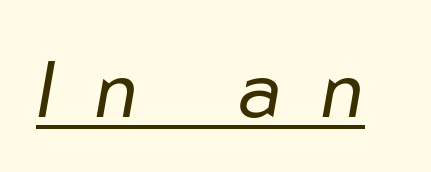
Q: Is the text bold? A: No.
Q: Is the text italic (slanted)? A: Yes, it leans right by about 10 degrees.
Q: Is the text underlined? A: Yes.
Q: Is the spacing between letters normal or unusually wide? A: Unusually wide.
Q: Width (condensed, normal, or wide)? A: Normal.
Q: Stroke contrast? A: Low.
Q: x-height? A: Medium.
Q: Monospaced? A: No.
